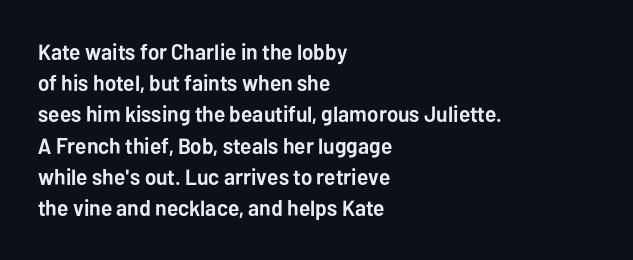
In CSS terms this would be text-align: left. Baseline-to-baseline distance is the conventional proportion of letter height. Notice how the stems are strictly vertical — no italics here. The space beneath each line is pristine and unruled. Spacing between characters is what you'd get straight out of the box. The passage shown is emphatically bold.
